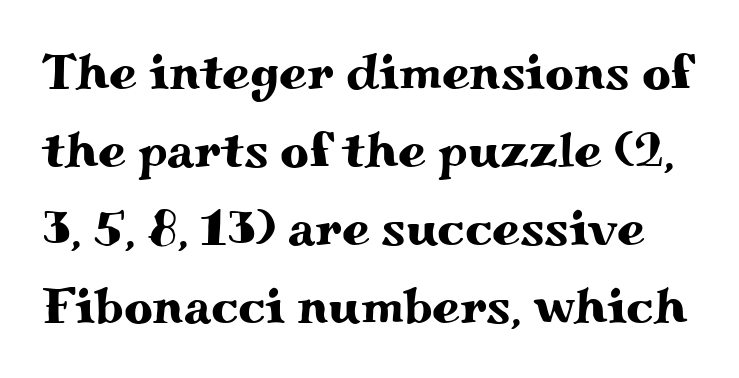
The image shows 50 px wide serif type, upright; set normal line spacing (1.56x), normal letter spacing, not underlined; medium stroke contrast and a small x-height.
